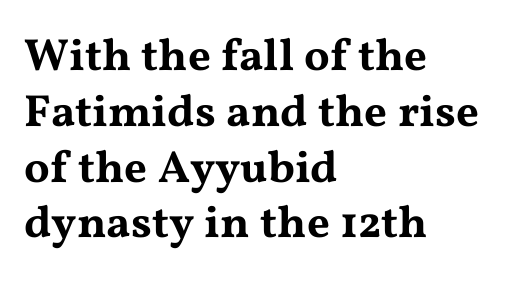
{"serif": "yes", "italic": "no", "width": "wide", "stroke_contrast": "medium", "x_height": "medium", "monospaced": "no", "underline": "no", "align": "left", "line_spacing_ratio": 1.24, "letter_spacing": "normal", "letter_spacing_em": 0.0, "glyph_px": 45}
